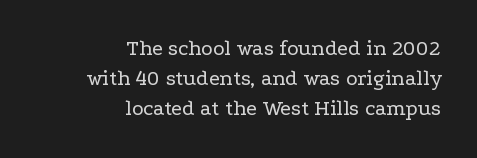
{"italic": "no", "bold": "no", "underline": "no", "align": "right", "line_spacing": "normal", "line_spacing_ratio": 1.37, "letter_spacing": "normal", "letter_spacing_em": 0.0, "glyph_px": 22}
